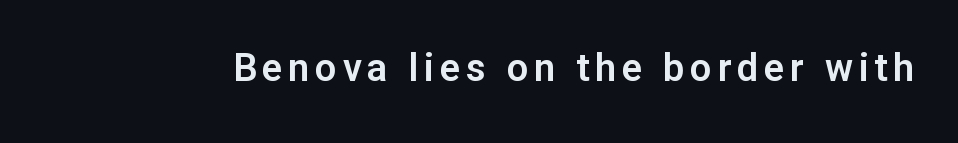
Note the varied advance widths — an 'i' is clearly narrower than an 'm'. Each letter's strokes conclude bluntly, with no projecting serifs. You can tell it's not italic because the verticals are truly vertical. Lines of text with bare space underneath.
